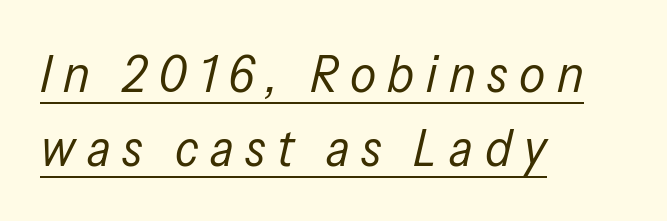
Q: Is the text bold? A: No.
Q: Is the text italic (slanted)? A: Yes, it leans right by about 13 degrees.
Q: Is the text underlined? A: Yes.
Q: How is the paragraph aligned? A: Left-aligned.
Q: Is the spacing between letters normal or unusually wide? A: Unusually wide.
Q: Is the spacing between lines tight, normal or loose? A: Normal.
Q: Width (condensed, normal, or wide)? A: Condensed.
Q: Stroke contrast? A: Low.
Q: x-height? A: Medium.
Q: Monospaced? A: No.
